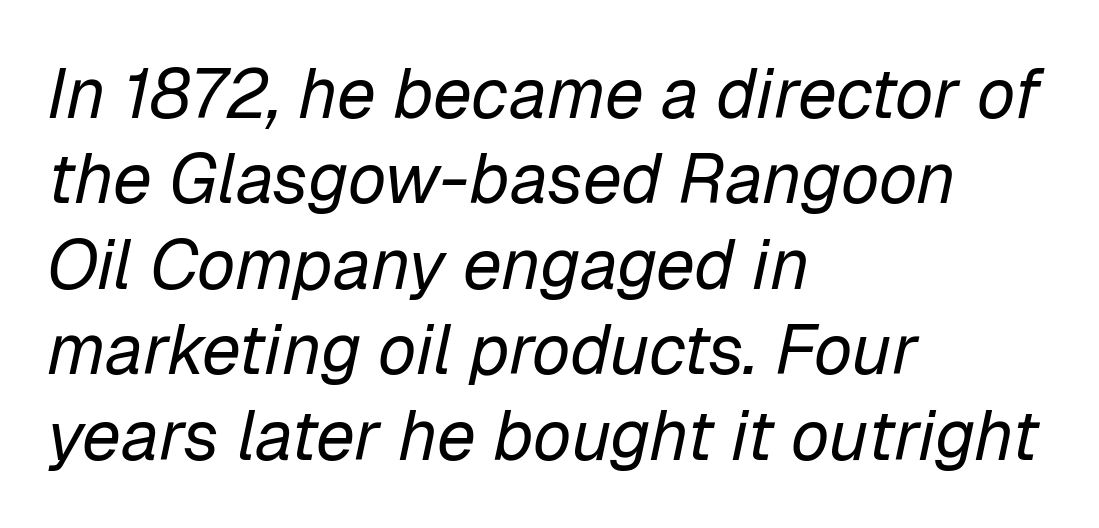
Q: Is the text bold? A: No.
Q: Is the text italic (slanted)? A: Yes, it leans right by about 12 degrees.
Q: Is the text underlined? A: No.
Q: How is the paragraph aligned? A: Left-aligned.
Q: Is the spacing between letters normal or unusually wide? A: Normal.
Q: Width (condensed, normal, or wide)? A: Normal.
Q: Stroke contrast? A: Low.
Q: x-height? A: Medium.
Q: Monospaced? A: No.
